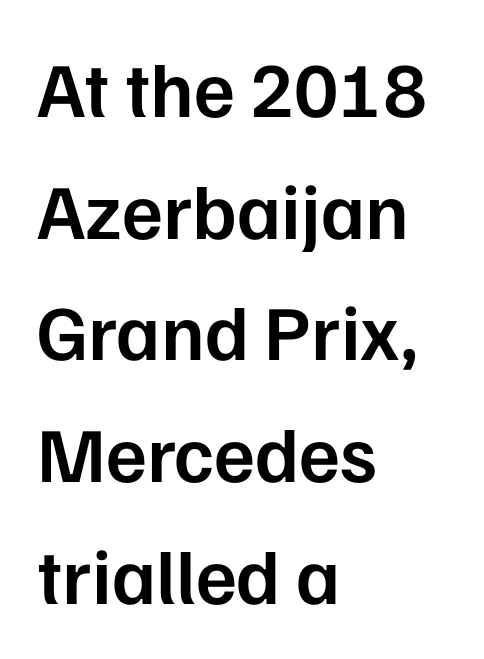
{"serif": "no", "italic": "no", "bold": "semi", "weight": "semibold", "width": "normal", "stroke_contrast": "low", "x_height": "medium", "monospaced": "no", "underline": "no", "align": "left", "line_spacing": "normal", "line_spacing_ratio": 1.56, "letter_spacing": "normal", "letter_spacing_em": 0.0, "glyph_px": 78}
